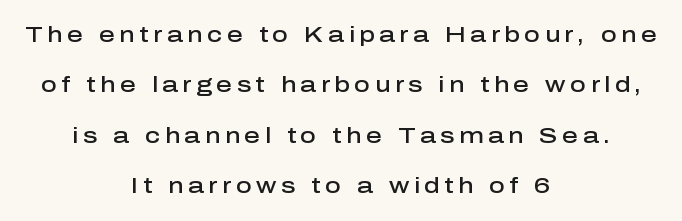
Q: Is the text bold? A: Semi-bold.
Q: Is the text italic (slanted)? A: No, it is upright.
Q: Is the text underlined? A: No.
Q: How is the paragraph aligned? A: Centered.
Q: Is the spacing between letters normal or unusually wide? A: Unusually wide.
Q: Is the spacing between lines tight, normal or loose? A: Loose.
